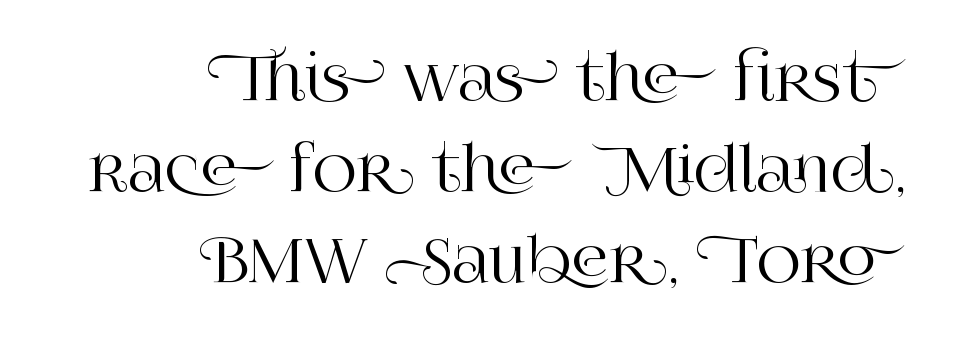
Q: Is the text italic (slanted)? A: No, it is upright.
Q: Is the typeface a serif or a sans-serif typeface? A: Serif.
Q: Is the text underlined? A: No.
Q: How is the paragraph aligned? A: Right-aligned.
Q: Is the spacing between letters normal or unusually wide? A: Normal.
Q: Is the spacing between lines tight, normal or loose? A: Normal.
Q: Width (condensed, normal, or wide)? A: Normal.
Q: Stroke contrast? A: High.
Q: x-height? A: Large.
Q: Monospaced? A: No.
